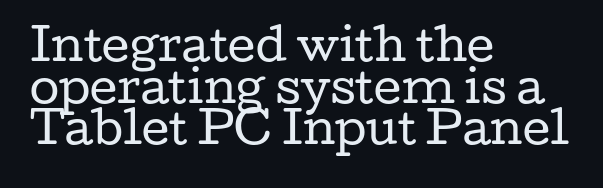
Q: Is the text bold? A: No.
Q: Is the text italic (slanted)? A: No, it is upright.
Q: Is the typeface a serif or a sans-serif typeface? A: Serif.
Q: Is the text underlined? A: No.
Q: How is the paragraph aligned? A: Left-aligned.
Q: Is the spacing between letters normal or unusually wide? A: Normal.
Q: Is the spacing between lines tight, normal or loose? A: Tight.
Q: Width (condensed, normal, or wide)? A: Wide.
Q: Stroke contrast? A: Low.
Q: x-height? A: Medium.
Q: Monospaced? A: No.
